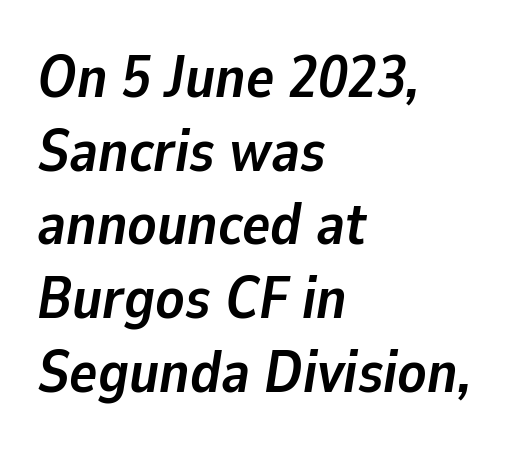
{"italic": "yes", "lean": "right", "slant_degrees": 9, "bold": "yes", "weight": "semibold", "width": "normal", "stroke_contrast": "low", "x_height": "medium", "monospaced": "no", "underline": "no", "align": "left", "line_spacing": "normal", "line_spacing_ratio": 1.25, "letter_spacing": "normal", "letter_spacing_em": 0.0, "glyph_px": 59}
